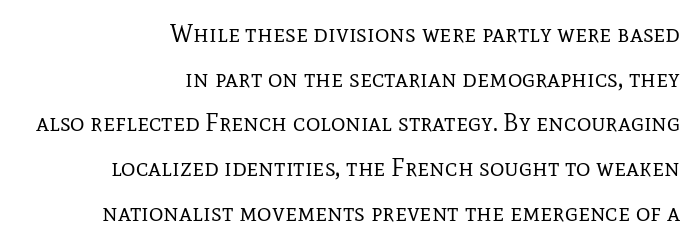
Q: Is the text bold? A: No.
Q: Is the text italic (slanted)? A: No, it is upright.
Q: Is the text underlined? A: No.
Q: How is the paragraph aligned? A: Right-aligned.
Q: Is the spacing between letters normal or unusually wide? A: Normal.
